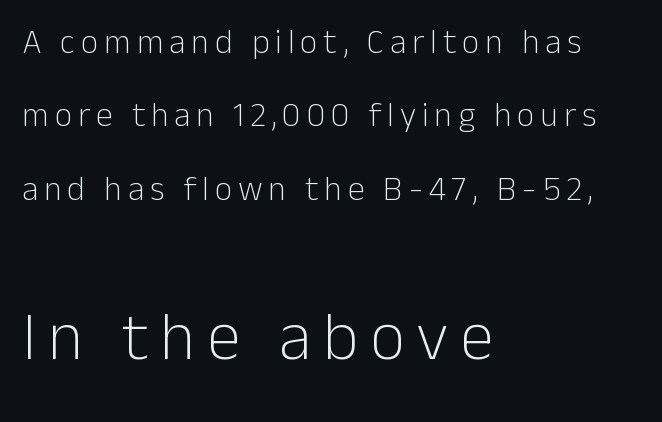
The image shows 68 px light sans-serif type, upright; set left-aligned, loose line spacing (2.16x), not underlined; the second (bottom) block is 2.0x larger; low stroke contrast and a medium x-height.
